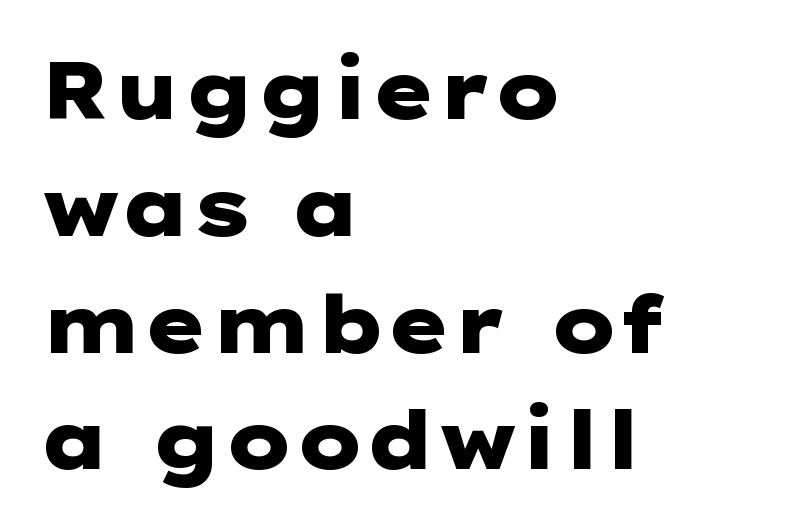
The image shows 80 px heavy, wide sans-serif type, upright; set left-aligned, normal line spacing (1.46x), normal letter spacing, not underlined; low stroke contrast and a medium x-height.
